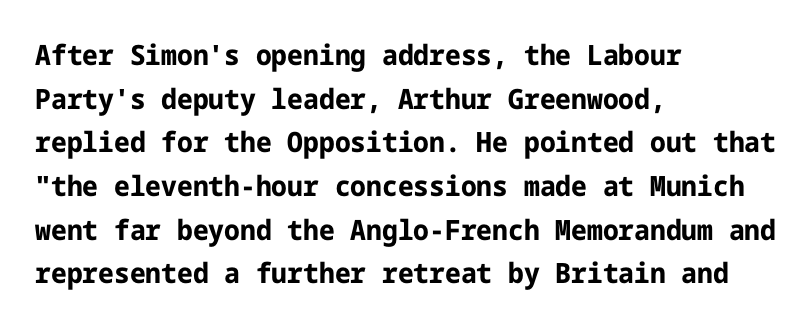
{"serif": "no", "italic": "no", "bold": "yes", "weight": "bold", "width": "normal", "stroke_contrast": "low", "x_height": "medium", "underline": "no", "align": "left", "line_spacing": "normal", "line_spacing_ratio": 1.56, "letter_spacing": "normal", "letter_spacing_em": 0.0, "glyph_px": 28}
